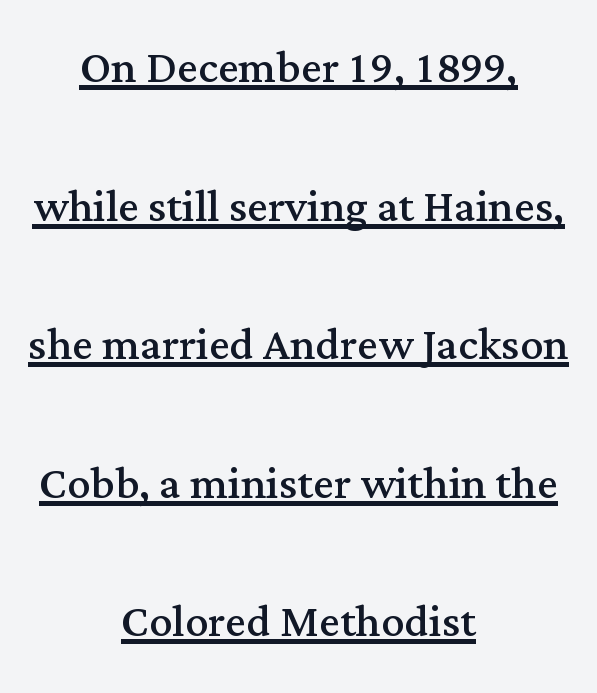
Vertical strokes here are truly vertical. The cut favours lightness, reaching ordinary text weight at its darkest. The passage shown is typed in a proportional face where columns would drift. The rendering uses a large line-height, opening up the rows. Emphasis is given by a line drawn under the lettering. This rendering employs a face with finishing strokes, i.e., a serif.
